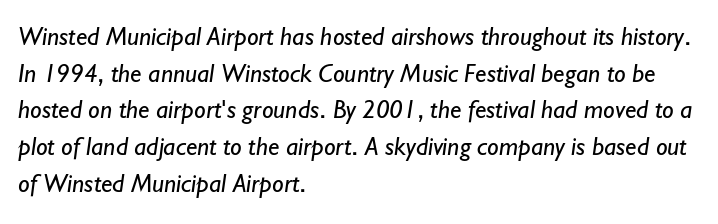
Q: Is the text bold? A: No.
Q: Is the text underlined? A: No.
Q: How is the paragraph aligned? A: Left-aligned.
Q: Is the spacing between letters normal or unusually wide? A: Normal.
Q: Is the spacing between lines tight, normal or loose? A: Normal.
